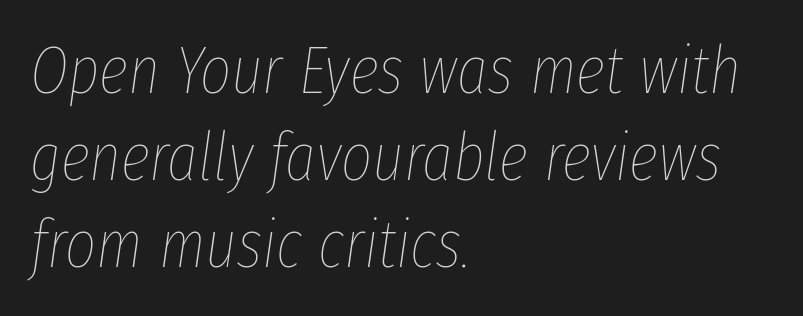
The image shows 67 px thin, condensed type, italic (leaning right); set left-aligned, normal line spacing (1.3x), normal letter spacing, not underlined; low stroke contrast and a medium x-height.
